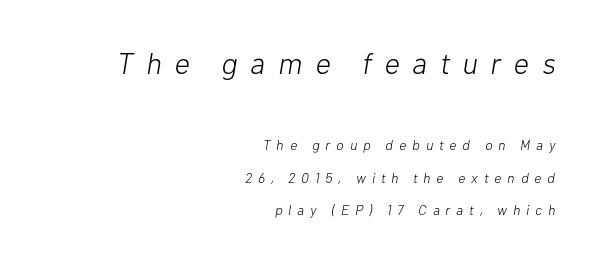
The image shows 30 px light type, italic (leaning right); set right-aligned, loose line spacing (2.33x), unusually wide letter spacing (+0.43 em), not underlined; the first (top) block is 2.14x larger; low stroke contrast and a medium x-height.
